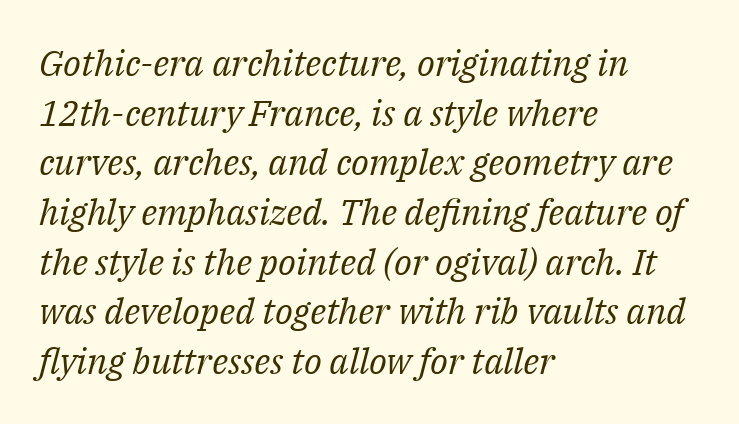
The image shows 36 px regular-weight serif type, italic (leaning right); set left-aligned, normal line spacing (1.38x), normal letter spacing, not underlined; medium stroke contrast and a medium x-height.
